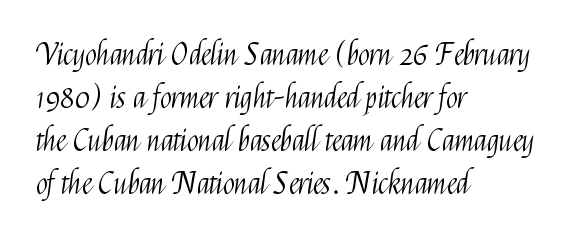
Underline: absent. Is the type heavy? It reads as light-to-regular instead. Alignment: flush left.
